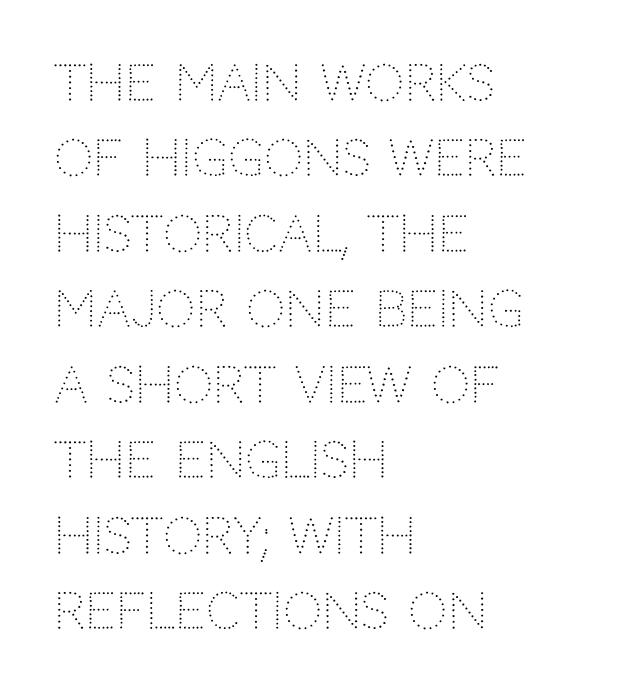
If you measured baseline to baseline, you'd find a middling distance. A roman cut, with each character standing at attention. Ink coverage per letter is moderate at most. Inter-character spacing is left at the font's built-in metrics. This rendering features lettering with no underline. To sum up the face: it is a sans, with no serifs.
